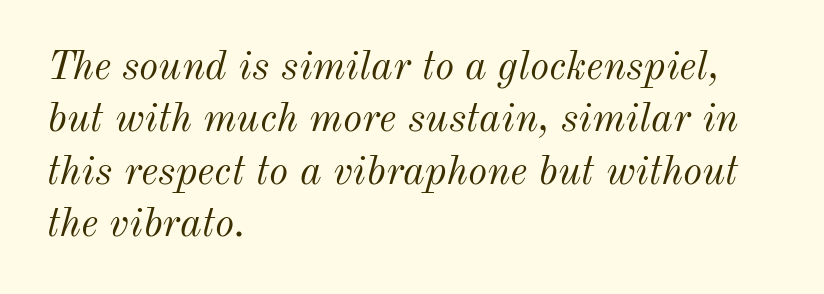
The space between consecutive lines is moderate. Nobody drew a line under any word here. Inter-character spacing is left at the font's built-in metrics. Think of a printed novel: that variable character pitch is what you see here.
